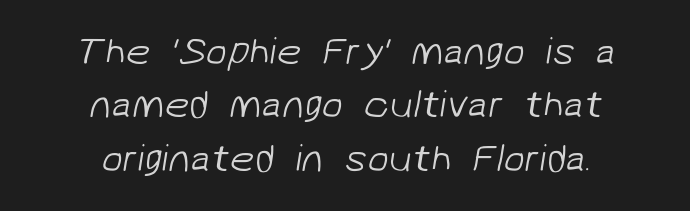
Q: Is the text bold? A: No.
Q: Is the typeface a serif or a sans-serif typeface? A: Sans-serif.
Q: Is the text underlined? A: No.
Q: How is the paragraph aligned? A: Centered.
Q: Is the spacing between letters normal or unusually wide? A: Normal.
Q: Is the spacing between lines tight, normal or loose? A: Normal.
Q: Width (condensed, normal, or wide)? A: Normal.
Q: Stroke contrast? A: Low.
Q: x-height? A: Medium.
Q: Monospaced? A: No.
